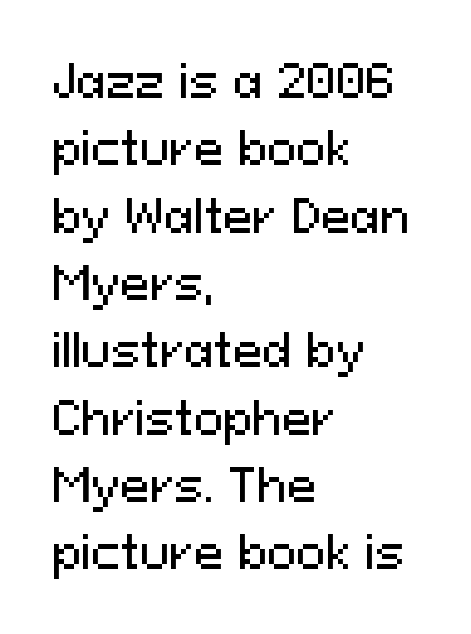
Q: Is the text italic (slanted)? A: No, it is upright.
Q: Is the typeface a serif or a sans-serif typeface? A: Sans-serif.
Q: Is the text underlined? A: No.
Q: How is the paragraph aligned? A: Left-aligned.
Q: Is the spacing between letters normal or unusually wide? A: Normal.
Q: Is the spacing between lines tight, normal or loose? A: Normal.
Q: Width (condensed, normal, or wide)? A: Normal.
Q: Stroke contrast? A: Medium.
Q: x-height? A: Medium.
Q: Monospaced? A: No.
